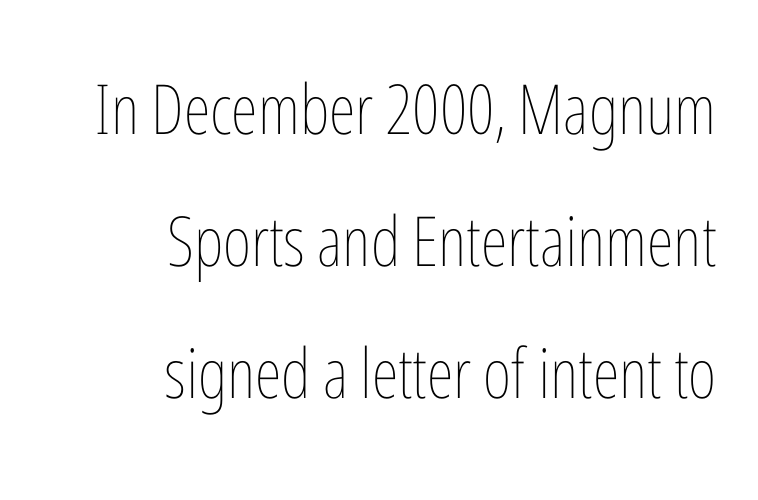
The image shows 69 px thin, condensed type, upright; set right-aligned, loose line spacing (1.91x), normal letter spacing, not underlined; low stroke contrast and a medium x-height.
